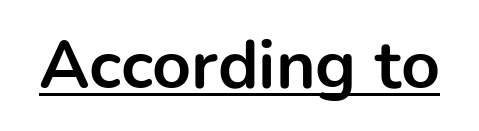
Do the characters align in a grid? No, the font is proportional. Summary of weight: heavy, a full bold. The specimen reads as upright at a glance. Beneath each row of characters lies a ruled line. Each letter's strokes conclude bluntly, with no projecting serifs.
